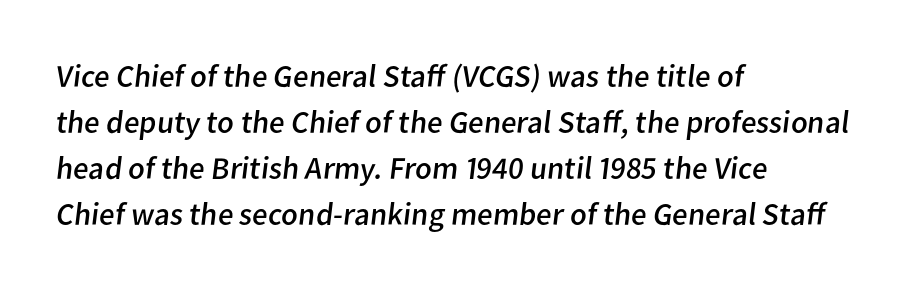
Q: Is the text bold? A: No.
Q: Is the typeface a serif or a sans-serif typeface? A: Sans-serif.
Q: Is the text underlined? A: No.
Q: How is the paragraph aligned? A: Left-aligned.
Q: Is the spacing between letters normal or unusually wide? A: Normal.
Q: Is the spacing between lines tight, normal or loose? A: Normal.
Q: Width (condensed, normal, or wide)? A: Normal.
Q: Stroke contrast? A: Low.
Q: x-height? A: Medium.
Q: Monospaced? A: No.
